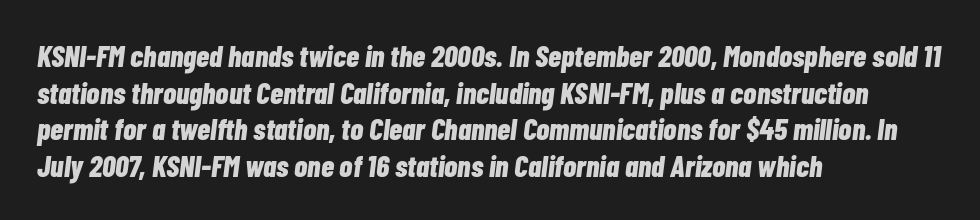
The image shows 30 px bold, condensed type, italic (leaning right); set left-aligned, line spacing 1.22x, normal letter spacing, not underlined; low stroke contrast and a medium x-height.
